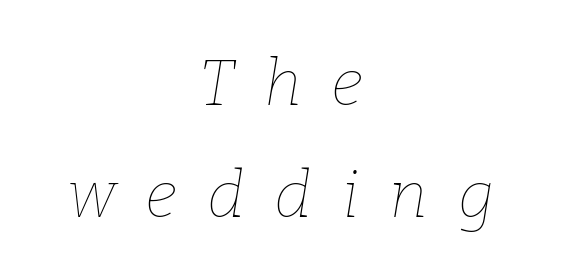
The image shows 65 px thin type, italic (leaning right); set centered, line spacing 1.73x, unusually wide letter spacing (+0.46 em), not underlined; low stroke contrast and a medium x-height.
